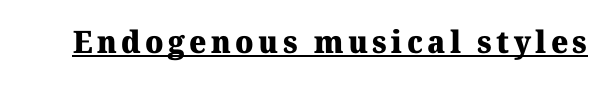
{"serif": "yes", "bold": "yes", "weight": "heavy", "width": "normal", "stroke_contrast": "medium", "x_height": "medium", "monospaced": "no", "underline": "yes", "glyph_px": 31}
